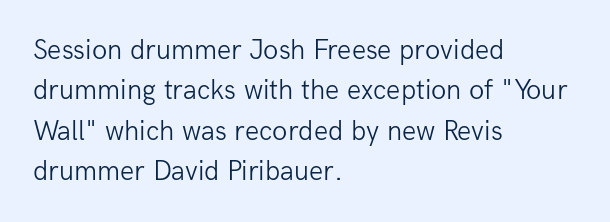
The image shows 28 px light sans-serif type, upright; set left-aligned, normal line spacing (1.44x), normal letter spacing, not underlined; low stroke contrast and a medium x-height.
